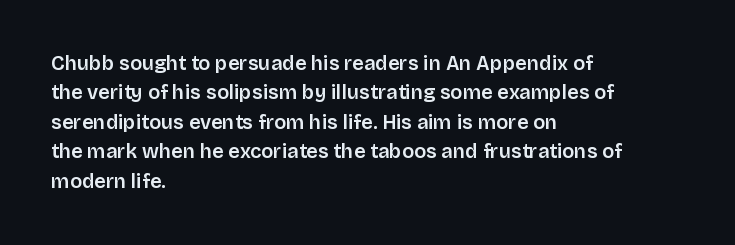
{"italic": "no", "bold": "semi", "underline": "no", "align": "left", "line_spacing": "normal", "line_spacing_ratio": 1.47, "letter_spacing": "normal", "letter_spacing_em": 0.0, "glyph_px": 20}
